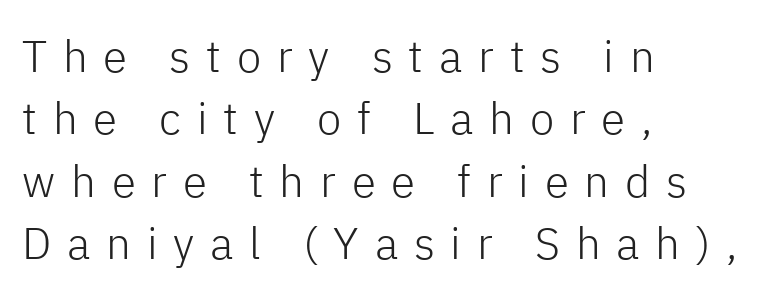
A typesetter would call this proportional, since set widths differ per character. Does extra space separate the letters? Yes, quite a lot of it. Descenders hang freely into open space. The strokes are not fattened; the text isn't bold.
